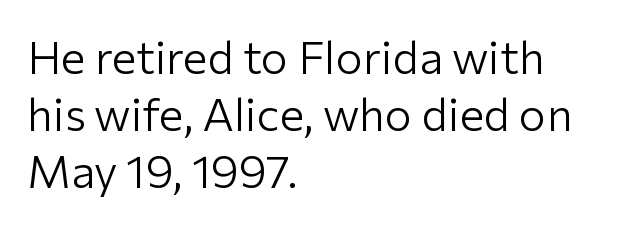
The image shows 46 px light sans-serif type, upright; set left-aligned, line spacing 1.24x, normal letter spacing, not underlined; low stroke contrast and a medium x-height.
